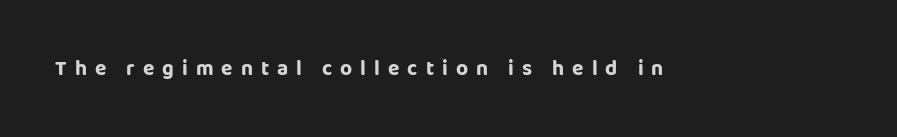
The image shows 21 px text type, upright; set unusually wide letter spacing (+0.38 em), not underlined.
